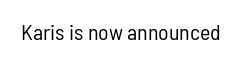
Q: Is the text bold? A: No.
Q: Is the text italic (slanted)? A: No, it is upright.
Q: Is the text underlined? A: No.
Q: Is the spacing between letters normal or unusually wide? A: Normal.
